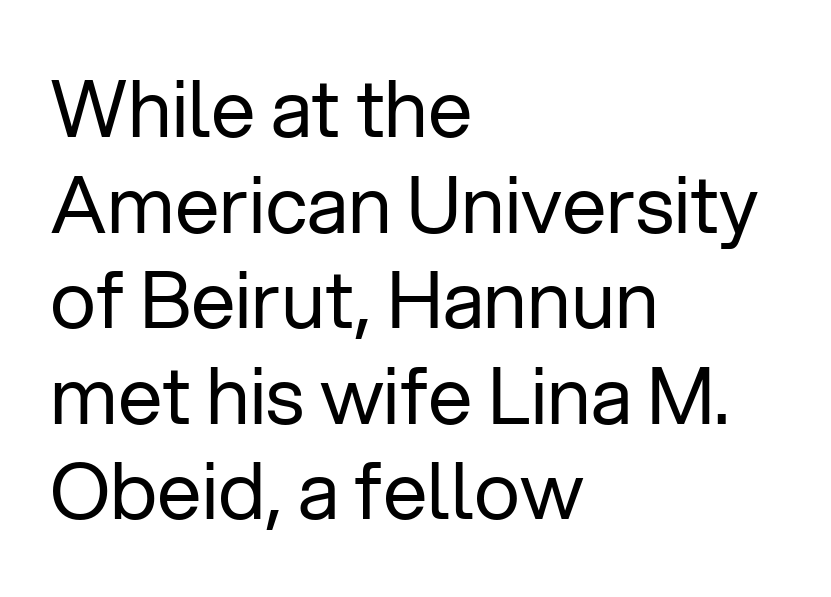
{"serif": "no", "italic": "no", "bold": "no", "weight": "regular", "width": "normal", "stroke_contrast": "low", "x_height": "medium", "monospaced": "no", "underline": "no", "align": "left", "line_spacing_ratio": 1.21, "letter_spacing": "normal", "letter_spacing_em": 0.0, "glyph_px": 79}
